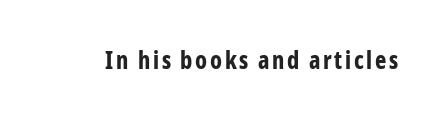
I'd describe the lettering as bold — thick and assertive. Quick note: underline off. It's the straight-up-and-down kind of type.
